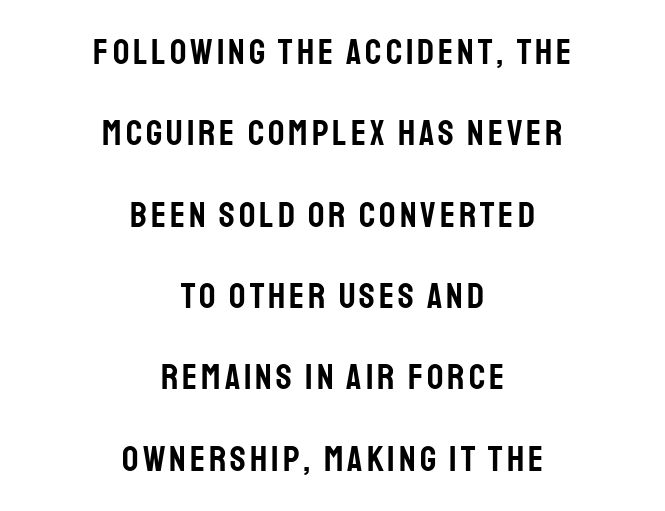
Q: Is the text italic (slanted)? A: No, it is upright.
Q: Is the typeface a serif or a sans-serif typeface? A: Sans-serif.
Q: Is the text underlined? A: No.
Q: How is the paragraph aligned? A: Centered.
Q: Is the spacing between lines tight, normal or loose? A: Loose.
Q: Width (condensed, normal, or wide)? A: Condensed.
Q: Stroke contrast? A: Low.
Q: x-height? A: Large.
Q: Monospaced? A: No.
